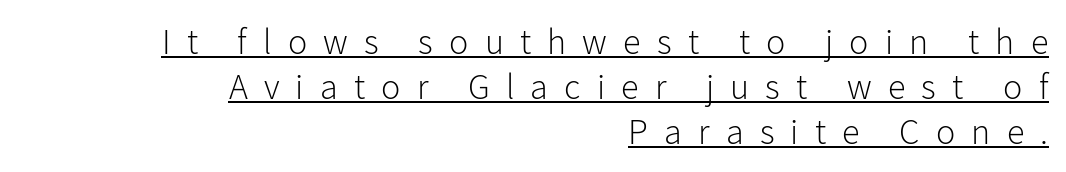
Horizontal alignment here is rightward, an uncommon choice for prose. Vertically, the passage feels balanced, rows spaced as you'd expect. Type style note: lacks serifs. Do the characters align in a grid? No, the font is proportional. This is roman type, the default non-slanted kind.
